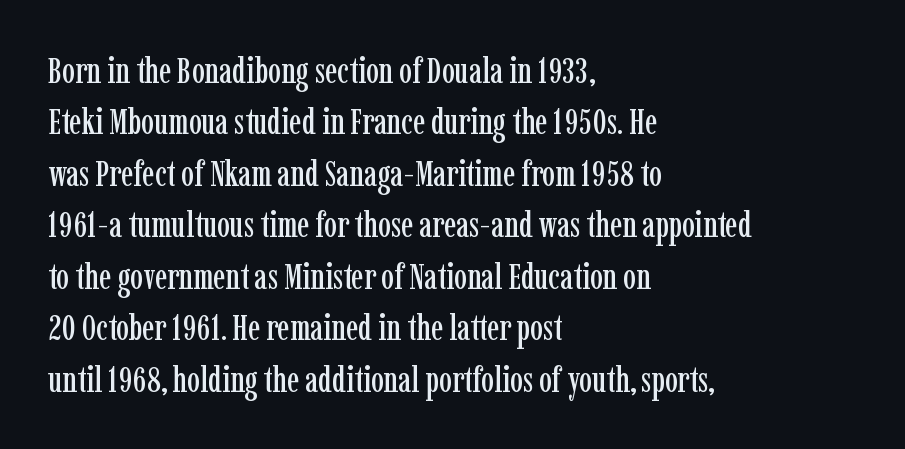
{"serif": "yes", "italic": "no", "width": "condensed", "stroke_contrast": "low", "x_height": "medium", "monospaced": "no", "underline": "no", "align": "left", "line_spacing": "normal", "line_spacing_ratio": 1.43, "letter_spacing": "normal", "letter_spacing_em": 0.0, "glyph_px": 36}
